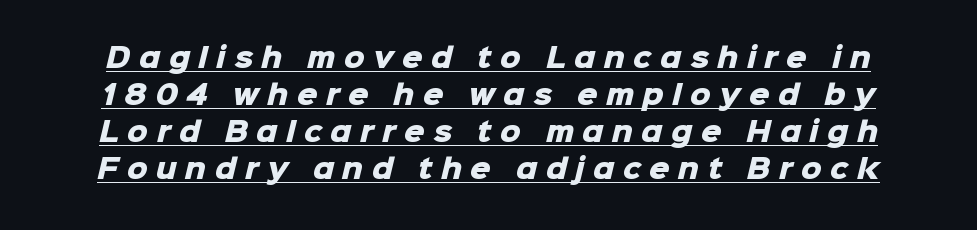
Does extra space separate the letters? Yes, quite a lot of it. Weight check: bold — yes, fully. Notice how a bar underscores the lettering throughout. Honestly, the row spacing looks completely unremarkable.
